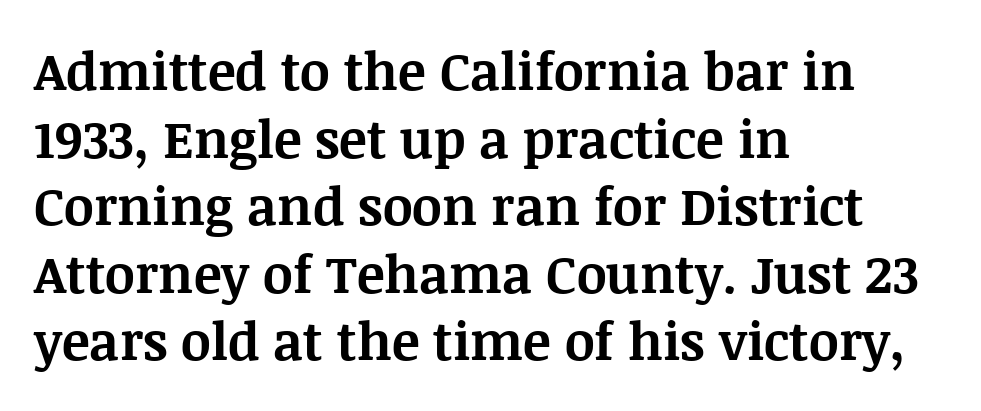
Q: Is the text bold? A: Yes.
Q: Is the text italic (slanted)? A: No, it is upright.
Q: Is the typeface a serif or a sans-serif typeface? A: Serif.
Q: Is the text underlined? A: No.
Q: How is the paragraph aligned? A: Left-aligned.
Q: Is the spacing between letters normal or unusually wide? A: Normal.
Q: Is the spacing between lines tight, normal or loose? A: Normal.
Q: Width (condensed, normal, or wide)? A: Normal.
Q: Stroke contrast? A: Medium.
Q: x-height? A: Large.
Q: Monospaced? A: No.
